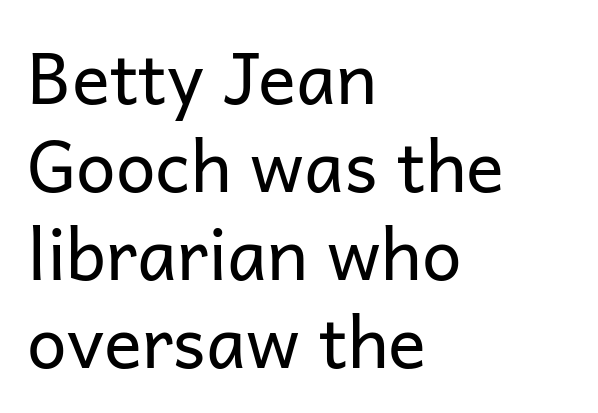
{"serif": "no", "italic": "no", "bold": "no", "weight": "regular", "width": "normal", "stroke_contrast": "low", "x_height": "medium", "monospaced": "no", "underline": "no", "align": "left", "line_spacing_ratio": 1.24, "letter_spacing": "normal", "letter_spacing_em": 0.0, "glyph_px": 71}
